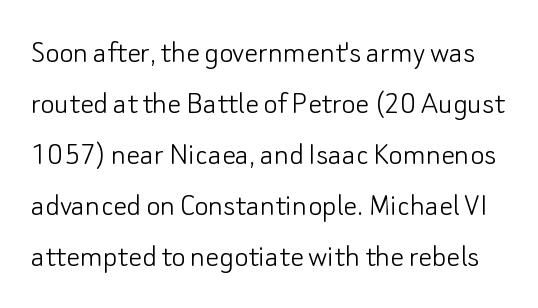
Q: Is the text bold? A: No.
Q: Is the text italic (slanted)? A: No, it is upright.
Q: Is the typeface a serif or a sans-serif typeface? A: Sans-serif.
Q: Is the text underlined? A: No.
Q: Is the spacing between letters normal or unusually wide? A: Normal.
Q: Is the spacing between lines tight, normal or loose? A: Normal.
Q: Width (condensed, normal, or wide)? A: Normal.
Q: Stroke contrast? A: Low.
Q: x-height? A: Small.
Q: Monospaced? A: No.
